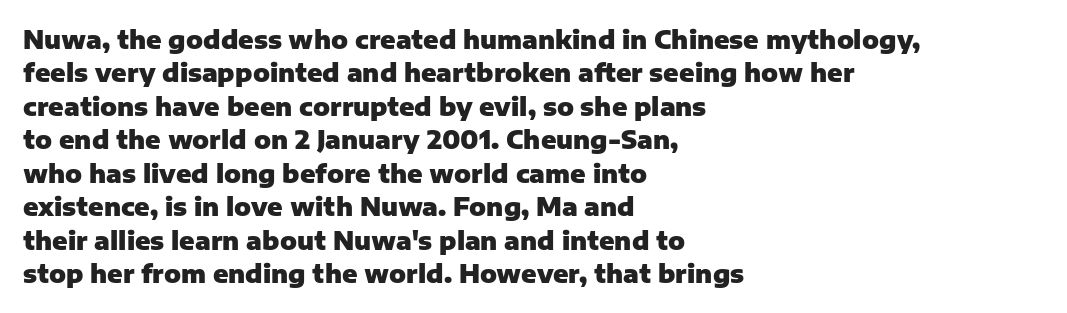
{"italic": "no", "bold": "yes", "underline": "no", "align": "left", "line_spacing": "normal", "line_spacing_ratio": 1.34, "letter_spacing": "normal", "letter_spacing_em": 0.0, "glyph_px": 25}
